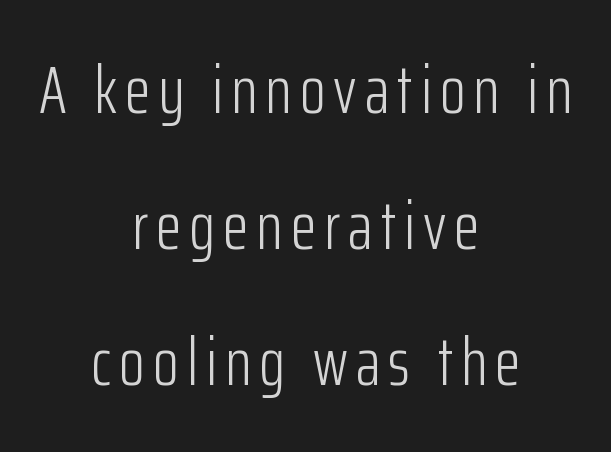
{"serif": "no", "italic": "no", "bold": "no", "weight": "light", "width": "condensed", "stroke_contrast": "low", "x_height": "medium", "monospaced": "no", "underline": "no", "align": "center", "line_spacing": "loose", "line_spacing_ratio": 2.03, "glyph_px": 67}
